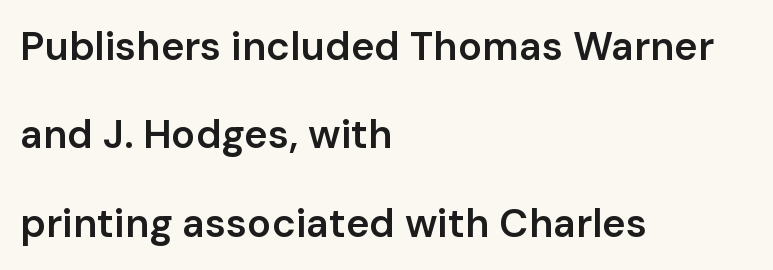
{"serif": "no", "italic": "no", "bold": "semi", "weight": "semibold", "width": "normal", "stroke_contrast": "low", "x_height": "medium", "monospaced": "no", "underline": "no", "align": "left", "line_spacing": "loose", "line_spacing_ratio": 2.21, "letter_spacing": "normal", "letter_spacing_em": 0.0, "glyph_px": 40}
